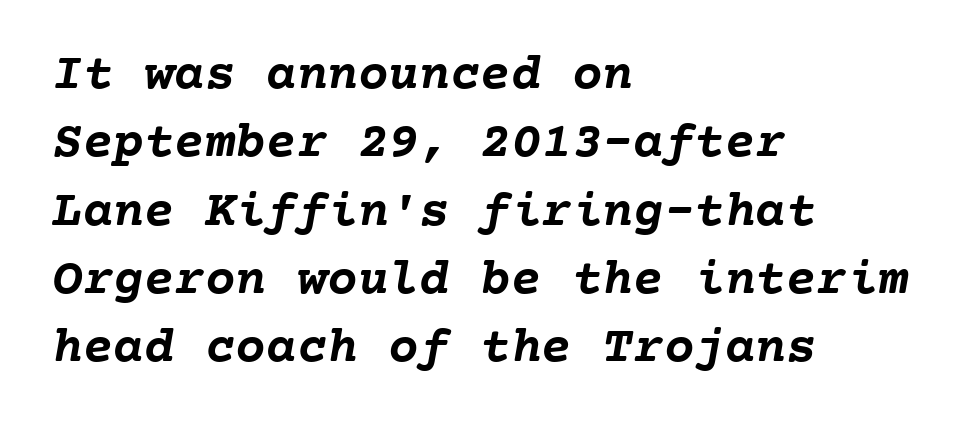
The image shows 51 px semibold type, monospaced; set left-aligned, normal line spacing (1.34x), normal letter spacing, not underlined; low stroke contrast and a medium x-height.
